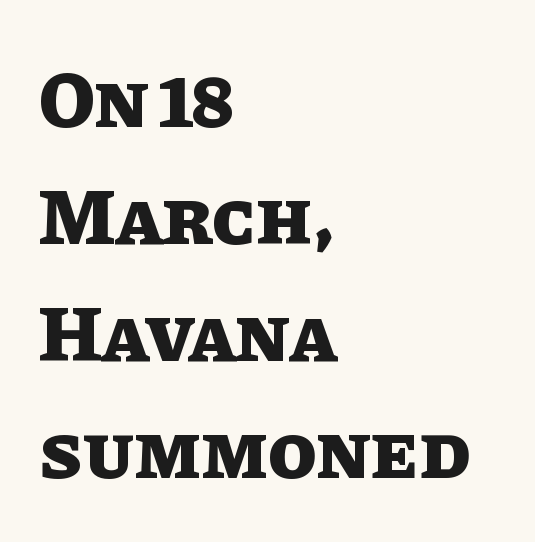
Q: Is the text bold? A: Yes.
Q: Is the text italic (slanted)? A: No, it is upright.
Q: Is the text underlined? A: No.
Q: How is the paragraph aligned? A: Left-aligned.
Q: Is the spacing between letters normal or unusually wide? A: Normal.
Q: Is the spacing between lines tight, normal or loose? A: Normal.
Q: Width (condensed, normal, or wide)? A: Normal.
Q: Stroke contrast? A: Low.
Q: x-height? A: Large.
Q: Monospaced? A: No.
